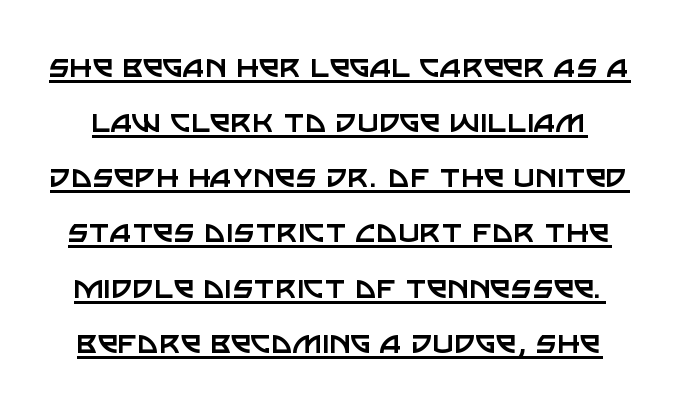
Italic: no, the glyphs are upright roman. The rendered words wear a rule along their underside. You could not count columns in this text — the font is proportionally spaced. Compared with a typical body face, this is equally light or lighter still. Does the leading feel generous? No, just average. Each word holds together tightly as a unit, with standard inter-letter gaps.
